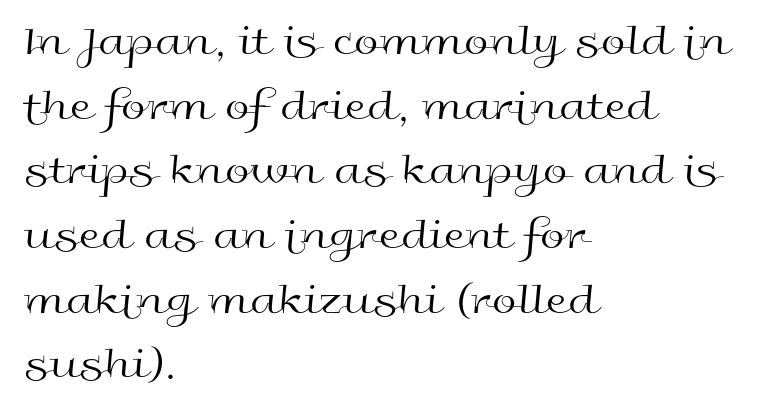
The image shows 44 px regular-weight, wide sans-serif type, upright; set left-aligned, normal line spacing (1.47x), normal letter spacing, not underlined; a medium x-height.
